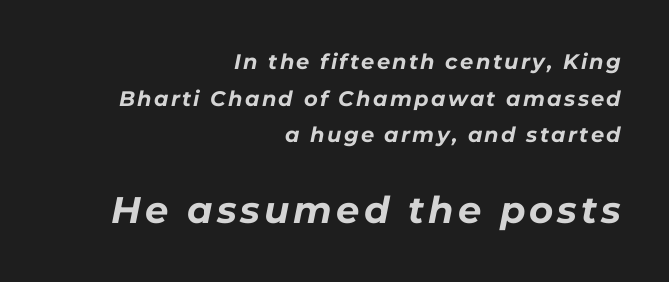
{"italic": "yes", "lean": "right", "slant_degrees": 11, "bold": "yes", "weight": "bold", "width": "normal", "stroke_contrast": "low", "x_height": "medium", "monospaced": "no", "underline": "no", "align": "right", "line_spacing_ratio": 1.74, "larger_block": "second", "size_ratio": 1.76, "glyph_px": 37}
